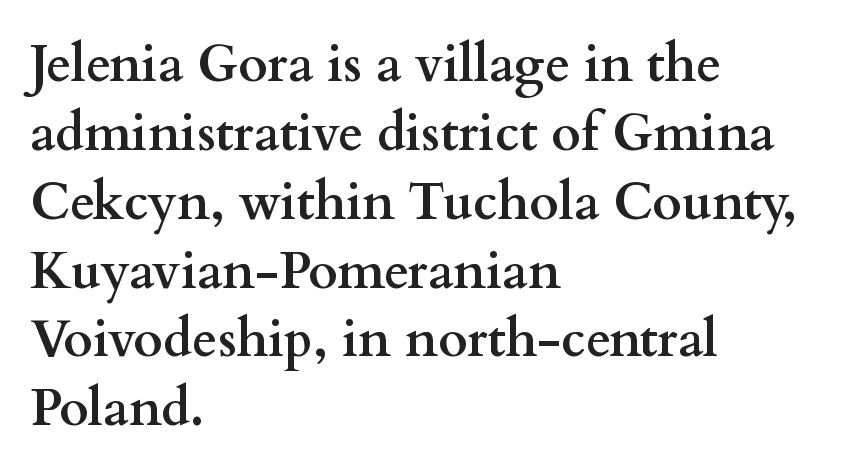
Q: Is the text bold? A: Yes.
Q: Is the text italic (slanted)? A: No, it is upright.
Q: Is the typeface a serif or a sans-serif typeface? A: Serif.
Q: Is the text underlined? A: No.
Q: How is the paragraph aligned? A: Left-aligned.
Q: Is the spacing between letters normal or unusually wide? A: Normal.
Q: Is the spacing between lines tight, normal or loose? A: Normal.
Q: Width (condensed, normal, or wide)? A: Wide.
Q: Stroke contrast? A: Medium.
Q: x-height? A: Small.
Q: Monospaced? A: No.
